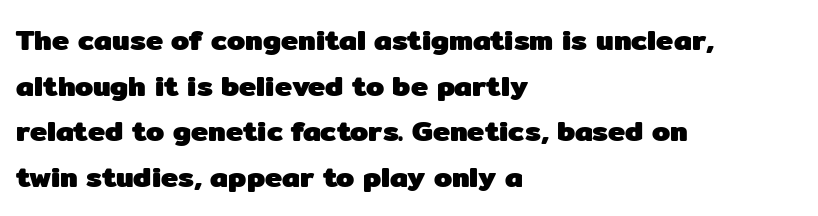
The rows are spaced the way most documents space them. The paragraph shown leans on its left margin. The line texture is even and compact thanks to regular tracking. In terms of weight, the rendering is a true, heavy bold. The space directly below the letters is spotless.
